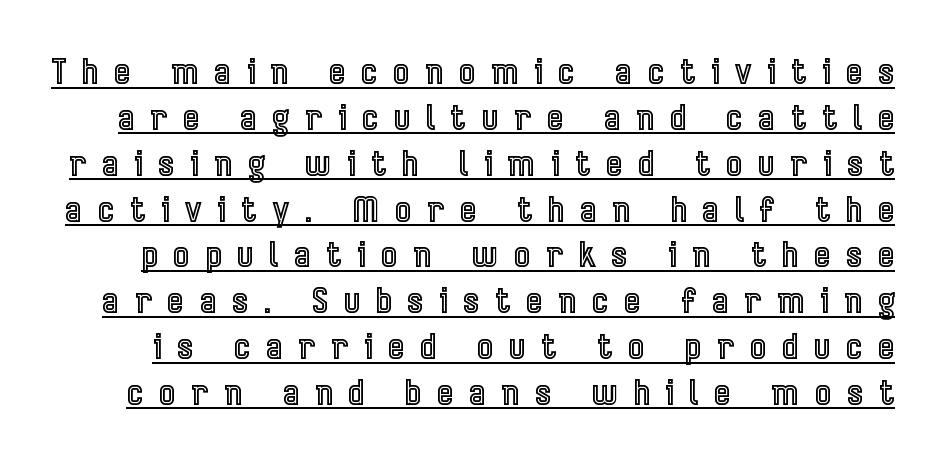
The image shows 35 px condensed type, upright; set normal line spacing (1.31x), unusually wide letter spacing (+0.45 em), underlined; a medium x-height.
